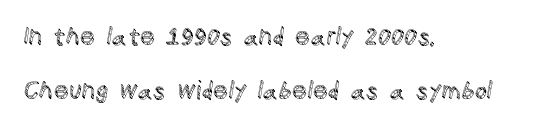
Q: Is the text italic (slanted)? A: Yes.
Q: Is the text underlined? A: No.
Q: How is the paragraph aligned? A: Left-aligned.
Q: Is the spacing between letters normal or unusually wide? A: Normal.
Q: Is the spacing between lines tight, normal or loose? A: Loose.
